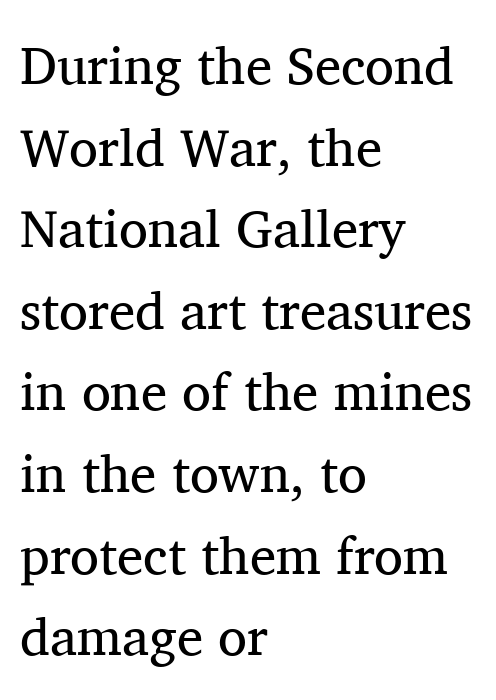
Q: Is the text bold? A: No.
Q: Is the text italic (slanted)? A: No, it is upright.
Q: Is the typeface a serif or a sans-serif typeface? A: Serif.
Q: Is the text underlined? A: No.
Q: How is the paragraph aligned? A: Left-aligned.
Q: Is the spacing between letters normal or unusually wide? A: Normal.
Q: Is the spacing between lines tight, normal or loose? A: Normal.
Q: Width (condensed, normal, or wide)? A: Normal.
Q: Stroke contrast? A: Medium.
Q: x-height? A: Medium.
Q: Monospaced? A: No.
